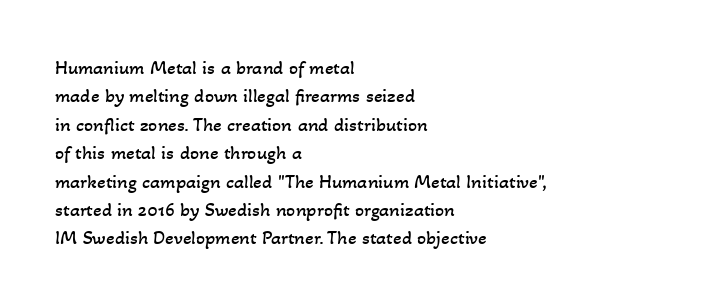
Q: Is the text bold? A: No.
Q: Is the text underlined? A: No.
Q: How is the paragraph aligned? A: Left-aligned.
Q: Is the spacing between letters normal or unusually wide? A: Normal.
Q: Is the spacing between lines tight, normal or loose? A: Normal.
